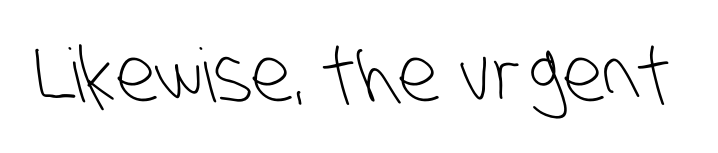
The image shows 74 px light, condensed sans-serif type; set normal letter spacing, not underlined; low stroke contrast and a large x-height.
